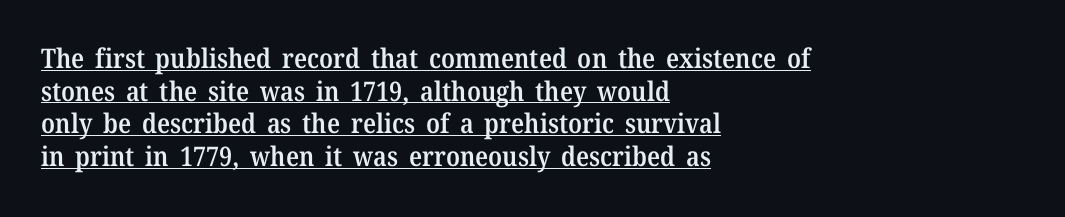
{"italic": "no", "bold": "semi", "underline": "yes", "align": "left", "line_spacing_ratio": 1.21, "letter_spacing": "normal", "letter_spacing_em": 0.0, "glyph_px": 27}
